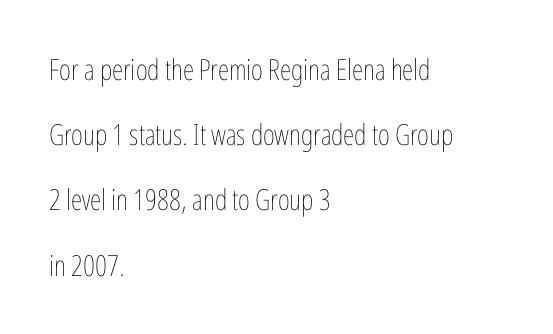
The image shows 29 px thin, condensed type, upright; set left-aligned, loose line spacing (2.25x), normal letter spacing, not underlined; low stroke contrast and a medium x-height.
